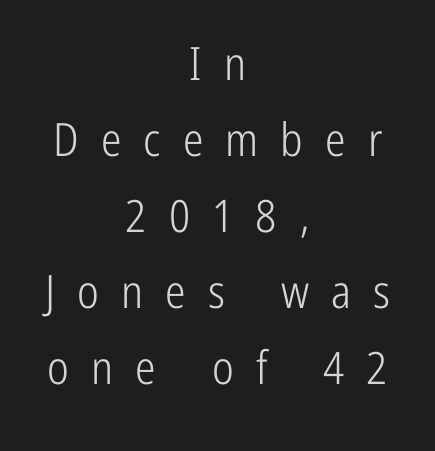
Q: Is the text bold? A: No.
Q: Is the text italic (slanted)? A: No, it is upright.
Q: Is the typeface a serif or a sans-serif typeface? A: Sans-serif.
Q: Is the text underlined? A: No.
Q: How is the paragraph aligned? A: Centered.
Q: Is the spacing between letters normal or unusually wide? A: Unusually wide.
Q: Is the spacing between lines tight, normal or loose? A: Normal.
Q: Width (condensed, normal, or wide)? A: Condensed.
Q: Stroke contrast? A: Low.
Q: x-height? A: Medium.
Q: Monospaced? A: No.
